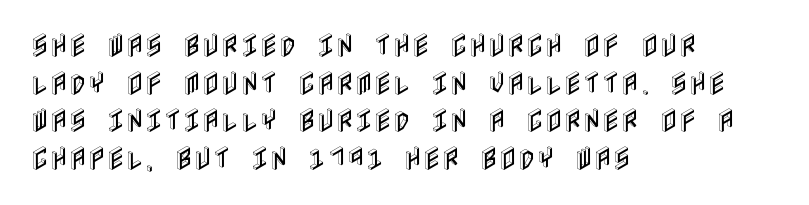
The image shows 26 px text type, upright; set left-aligned, normal line spacing (1.45x), normal letter spacing, not underlined.
